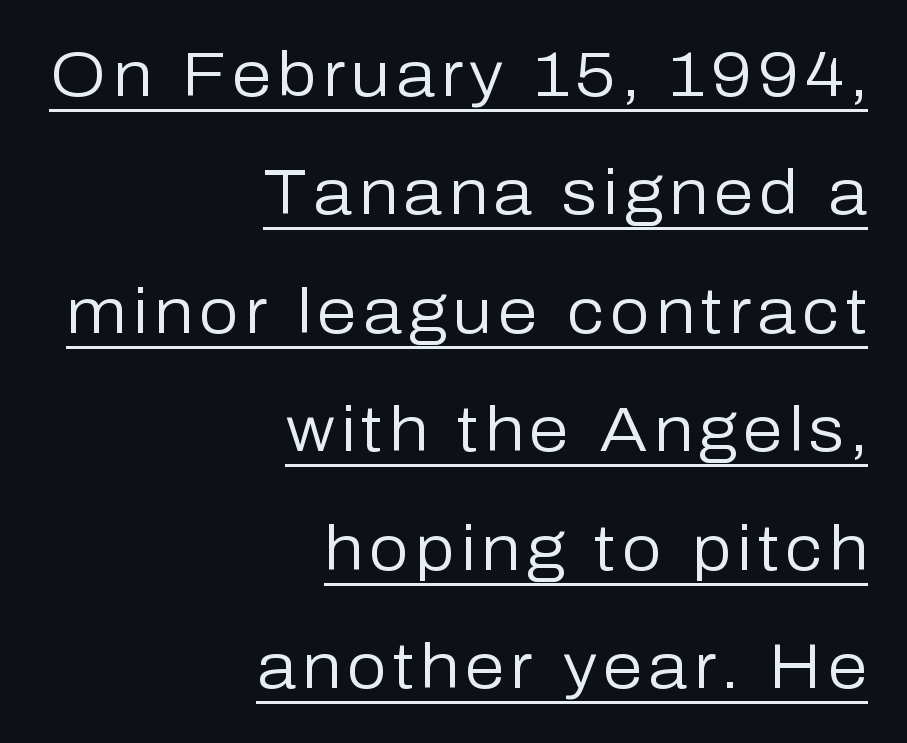
The image shows 63 px regular-weight sans-serif type, upright; set right-aligned, line spacing 1.88x, underlined; low stroke contrast and a medium x-height.
